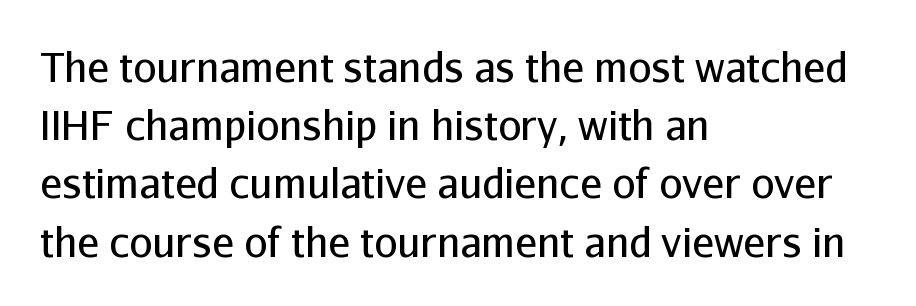
The image shows 41 px regular-weight sans-serif type, upright; set left-aligned, normal line spacing (1.42x), normal letter spacing, not underlined; low stroke contrast and a medium x-height.
